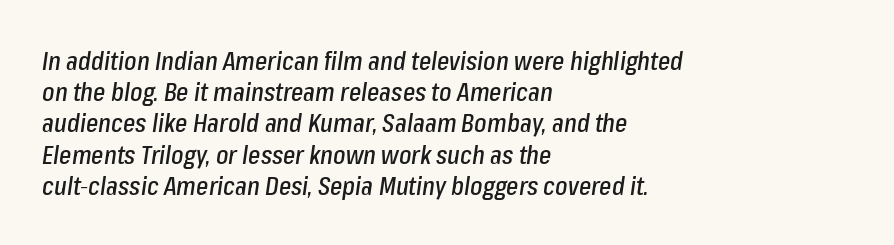
The image shows 26 px text type, italic (leaning right); set left-aligned, line spacing 1.2x, normal letter spacing, not underlined.
